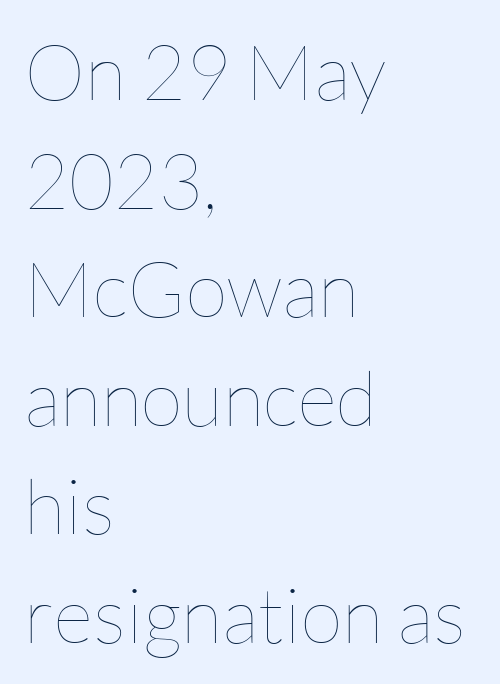
The image shows 77 px thin type, upright; set left-aligned, normal line spacing (1.41x), normal letter spacing, not underlined; low stroke contrast and a medium x-height.
